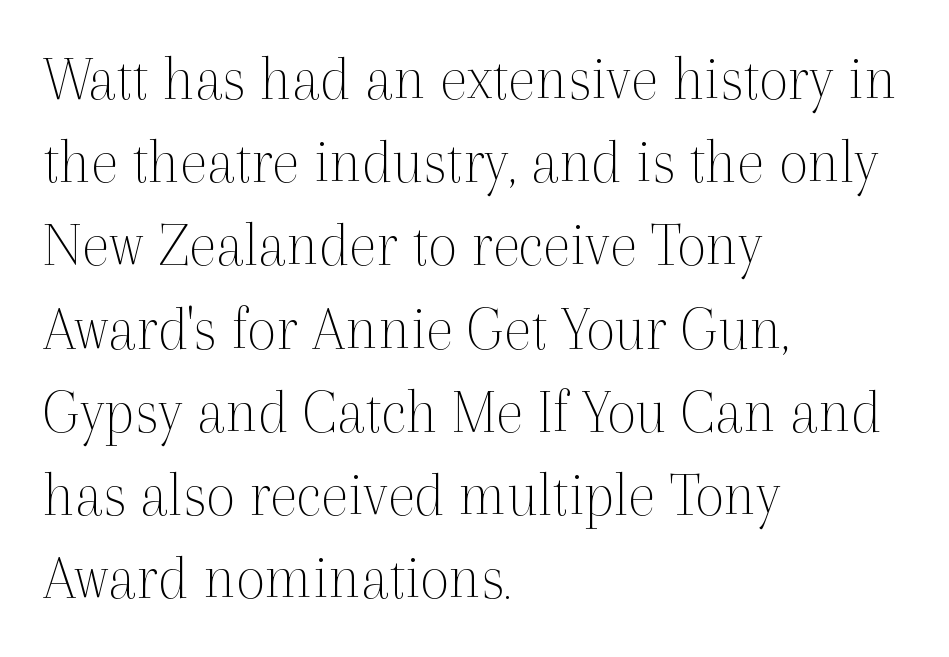
The image shows 64 px thin serif type, upright; set left-aligned, normal line spacing (1.3x), normal letter spacing, not underlined; a medium x-height.
